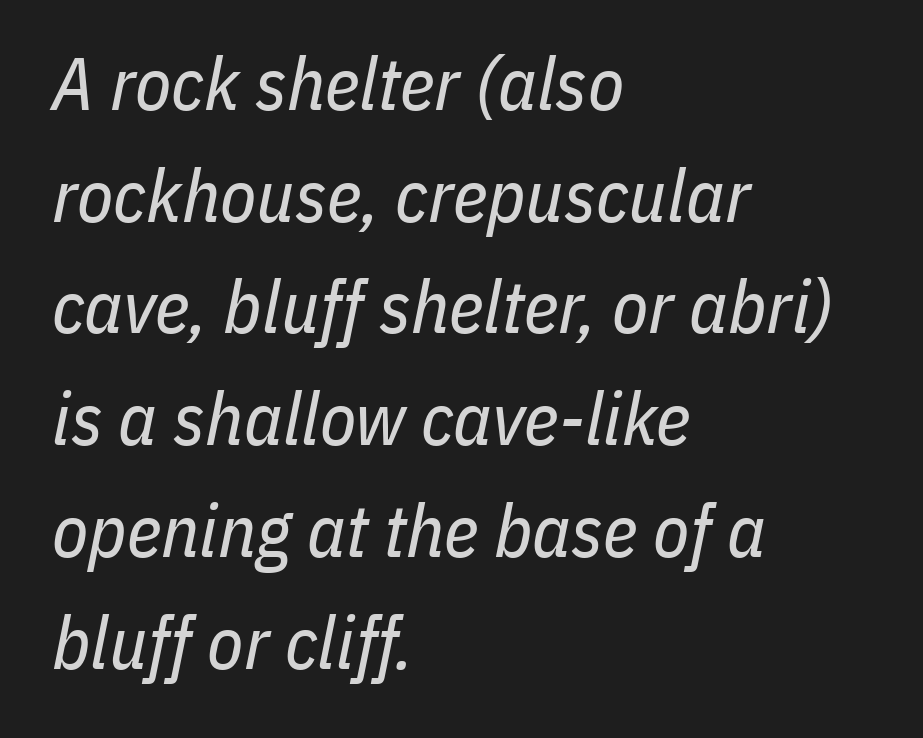
Underlining? Definitely not there. This reads as an unemphasized weight, regular at the heaviest. The type is set solid horizontally, with unmodified tracking. This is oblique type, the kind used for emphasis or titles. Regarding leading, the lines here are spaced in the standard way. Varying glyph widths throughout — classic text-font behaviour.
